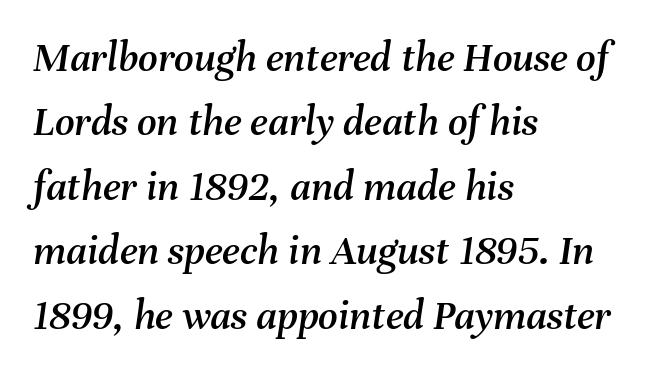
Horizontal bands of white between lines are of average thickness. Do the characters align in a grid? No, the font is proportional. These lines are set flush left with a ragged right edge. Is the letter spacing exaggerated? No — it looks like the ordinary default.
